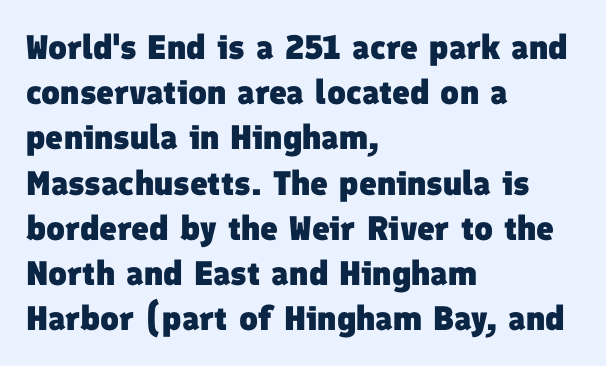
The image shows 34 px heavy sans-serif type; set left-aligned, normal line spacing (1.33x), normal letter spacing, not underlined; low stroke contrast and a medium x-height.
